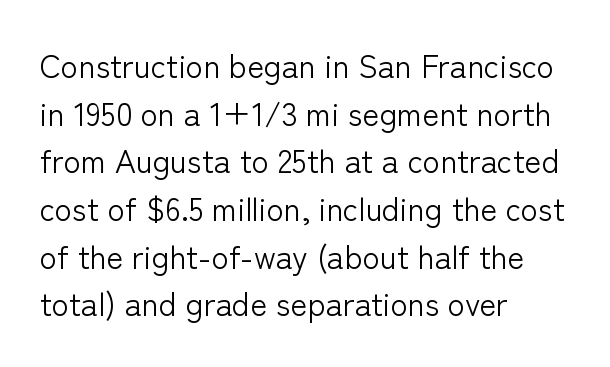
The image shows 32 px light sans-serif type, upright; set left-aligned, normal line spacing (1.49x), normal letter spacing, not underlined; low stroke contrast and a medium x-height.
